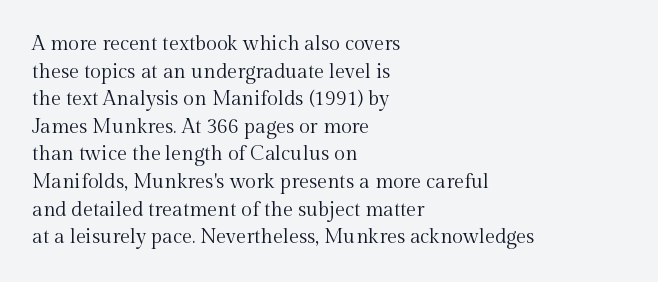
This rendering leaves character spacing at its baseline value. These lines stack with their left ends in a neat column. Reading down the column, the eye jumps a familiar distance to each next line. Stroke mass is kept to a normal reading level or below. Unlike italic type, these characters show no tilt at all. No word sits above an underline.
